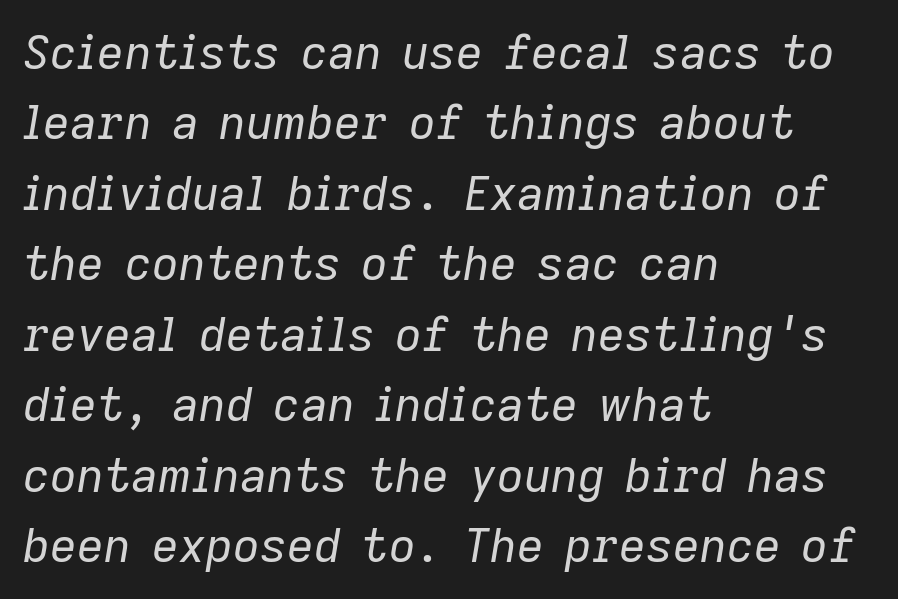
Heaviness? Minimal to ordinary, like unemphasized prose. Nothing unusual about the tracking: characters are spaced as the font intends. A classic flush-left, rag-right setting is used for this passage. Check under the words: just untouched page. The letters advance in unequal steps, a hallmark of proportional type.
